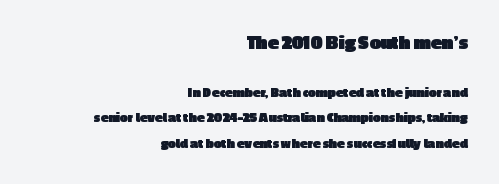
Q: Is the text bold? A: Yes.
Q: Is the text italic (slanted)? A: No, it is upright.
Q: Is the text underlined? A: No.
Q: How is the paragraph aligned? A: Right-aligned.
Q: Is the spacing between letters normal or unusually wide? A: Normal.
Q: Which block of text is set in a larger size, the first (top) or the second (bottom)? A: The first (top) one.
